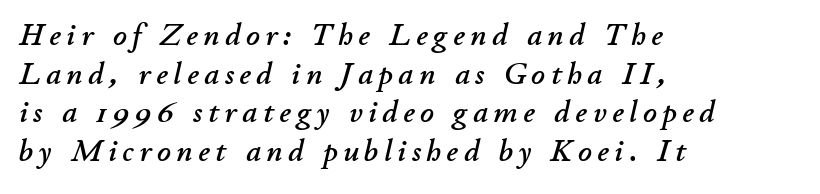
Q: Is the text italic (slanted)? A: Yes, it leans right by about 11 degrees.
Q: Is the text underlined? A: No.
Q: How is the paragraph aligned? A: Left-aligned.
Q: Is the spacing between lines tight, normal or loose? A: Normal.
Q: Width (condensed, normal, or wide)? A: Normal.
Q: Stroke contrast? A: Low.
Q: x-height? A: Small.
Q: Monospaced? A: No.
